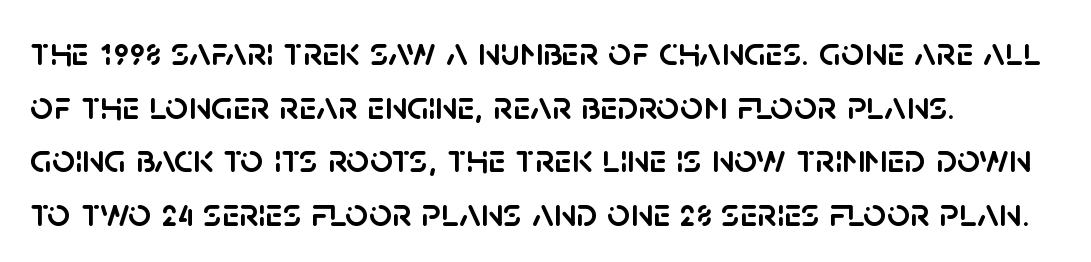
Q: Is the text italic (slanted)? A: No, it is upright.
Q: Is the typeface a serif or a sans-serif typeface? A: Sans-serif.
Q: Is the text underlined? A: No.
Q: How is the paragraph aligned? A: Left-aligned.
Q: Is the spacing between letters normal or unusually wide? A: Normal.
Q: Is the spacing between lines tight, normal or loose? A: Normal.
Q: Width (condensed, normal, or wide)? A: Normal.
Q: Stroke contrast? A: Low.
Q: x-height? A: Large.
Q: Monospaced? A: No.
